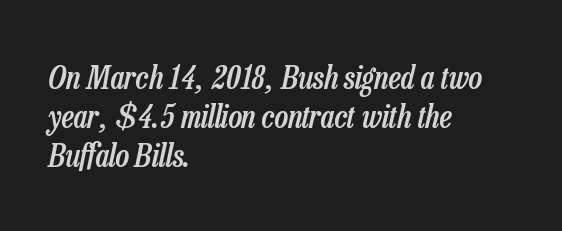
Short and long lines alike share a common starting point at left. These lines keep a tight, regular rhythm from letter to letter. Quick note: underline off. The strokes are fattened partway — semibold, not bold.
